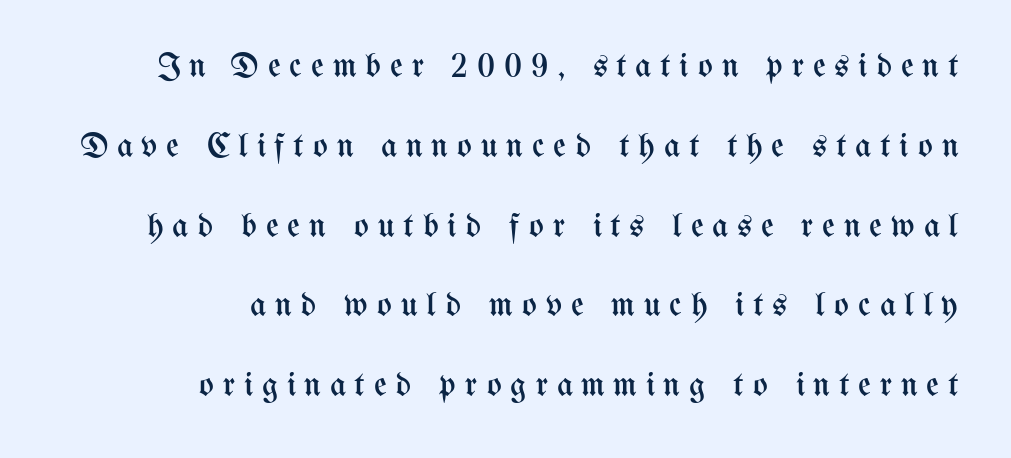
Q: Is the text bold? A: No.
Q: Is the text italic (slanted)? A: No, it is upright.
Q: Is the text underlined? A: No.
Q: How is the paragraph aligned? A: Right-aligned.
Q: Is the spacing between letters normal or unusually wide? A: Unusually wide.
Q: Is the spacing between lines tight, normal or loose? A: Loose.
Q: Width (condensed, normal, or wide)? A: Condensed.
Q: Stroke contrast? A: Medium.
Q: x-height? A: Medium.
Q: Monospaced? A: No.
